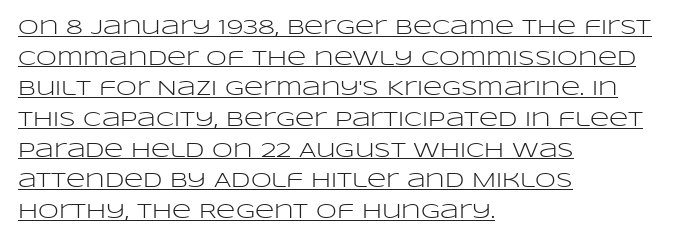
Q: Is the text bold? A: No.
Q: Is the text italic (slanted)? A: No, it is upright.
Q: Is the text underlined? A: Yes.
Q: How is the paragraph aligned? A: Left-aligned.
Q: Is the spacing between letters normal or unusually wide? A: Normal.
Q: Is the spacing between lines tight, normal or loose? A: Normal.
